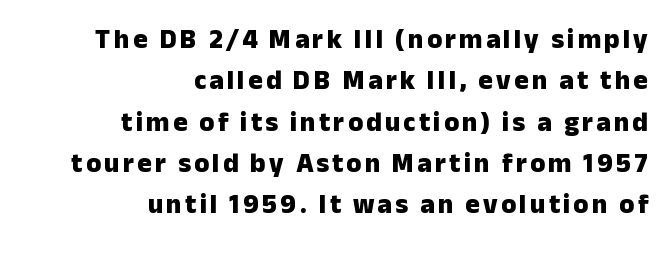
The image shows 27 px bold type, upright; set right-aligned, normal line spacing (1.53x), not underlined.
